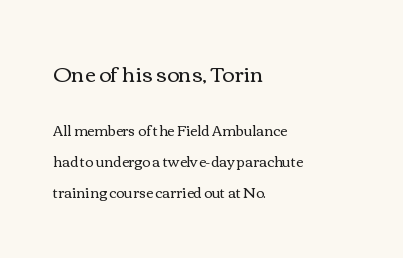
Q: Is the text bold? A: No.
Q: Is the text italic (slanted)? A: No, it is upright.
Q: Is the text underlined? A: No.
Q: How is the paragraph aligned? A: Left-aligned.
Q: Is the spacing between letters normal or unusually wide? A: Normal.
Q: Is the spacing between lines tight, normal or loose? A: Loose.
Q: Which block of text is set in a larger size, the first (top) or the second (bottom)? A: The first (top) one.
